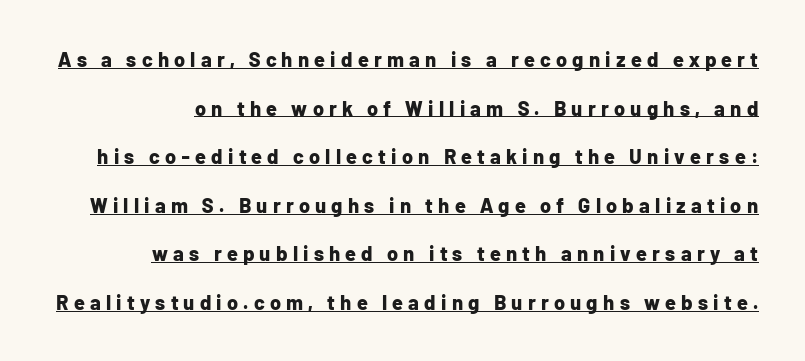
{"italic": "no", "bold": "yes", "underline": "yes", "line_spacing": "loose", "line_spacing_ratio": 2.43, "letter_spacing": "wide", "letter_spacing_em": 0.26, "glyph_px": 20}
